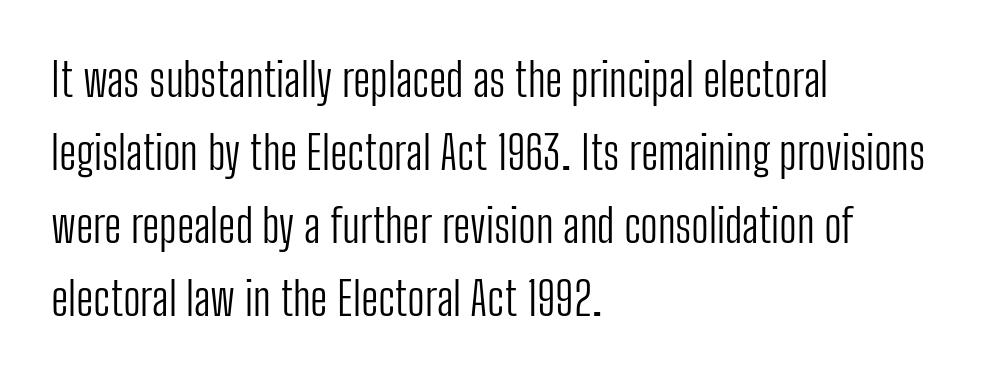
Descenders hang freely into open space. Serif or sans? Sans — the stroke terminals are bare. Varying glyph widths throughout — classic text-font behaviour. Weight: in the light-to-regular range. Italic? Not at all — the glyphs are vertical. Layout note: lines flush left.
